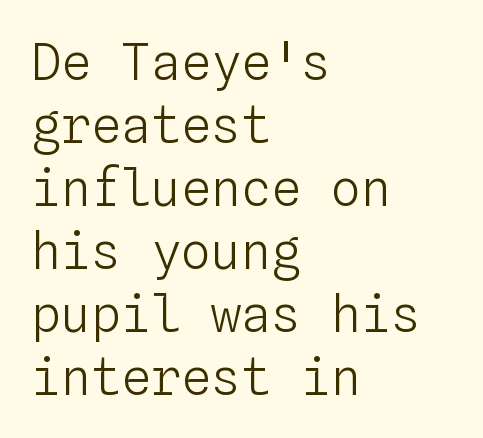
Each letter, wide or thin by design, is forced into the same width here. Default kerning and tracking; the words read as compact shapes. Italic? Not at all — the glyphs are vertical. One glance says typical: line gaps are just what's usual. Weight: in the light-to-regular range.
